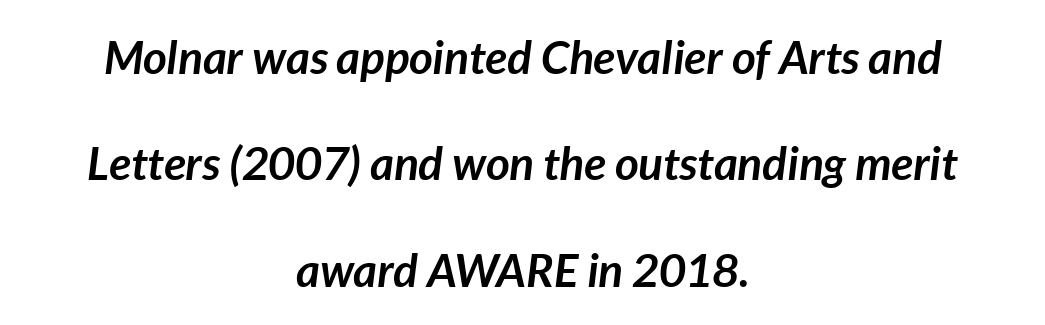
Here the designer chose a conventional face with non-uniform glyph widths. The letters are slanted; this is an italic face. Vertical spacing — loose. This sample is center-justified, so both line endings float freely. The tracking reads as untouched default to a designer's eye. The rendering uses a bold face; every stroke is thick and dark.
